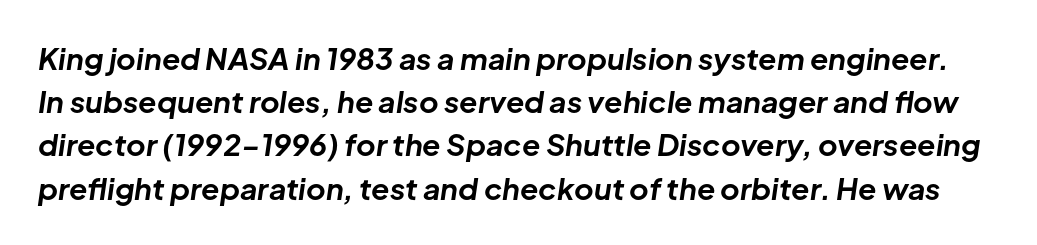
Q: Is the text bold? A: Yes.
Q: Is the text italic (slanted)? A: Yes, it leans right by about 8 degrees.
Q: Is the text underlined? A: No.
Q: Is the spacing between letters normal or unusually wide? A: Normal.
Q: Is the spacing between lines tight, normal or loose? A: Normal.
Q: Width (condensed, normal, or wide)? A: Normal.
Q: Stroke contrast? A: Low.
Q: x-height? A: Medium.
Q: Monospaced? A: No.
